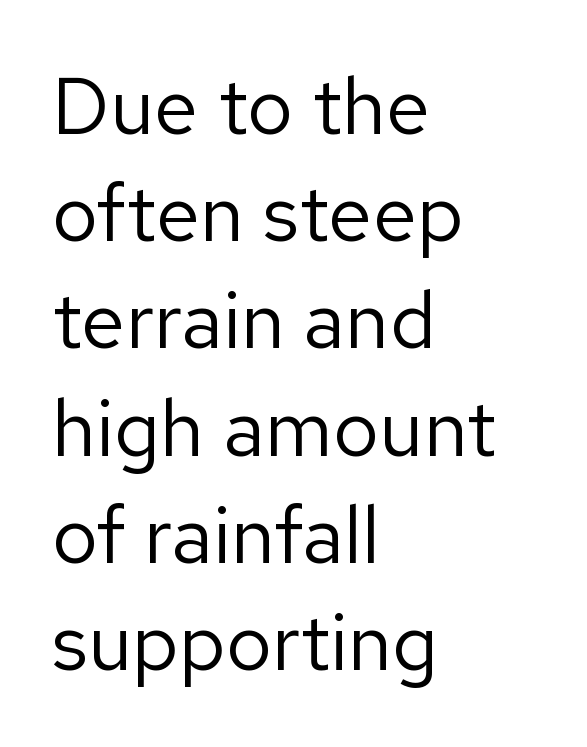
The space between consecutive lines is moderate. Line beginnings align vertically; line endings do not. Each letter keeps its own natural width here, so spacing adapts to shape. This is the regular roman posture of the typeface. Type style note: lacks serifs. No extra tracking has been applied to these lines.
